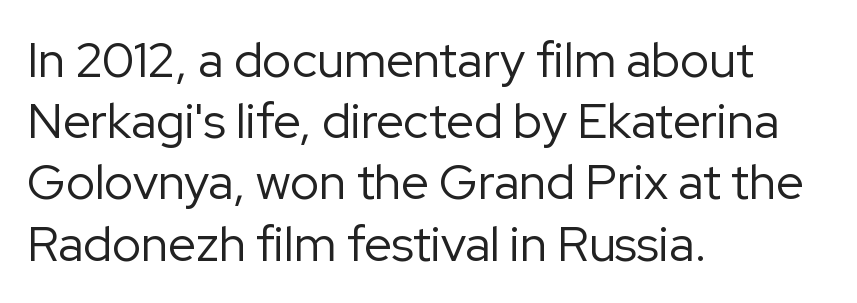
Horizontally, the lines are justified to the leading edge only. Serifs: no, the terminals of the letterforms are clean. The type sits square on the baseline with zero lean. The face used here is proportionally spaced, like ordinary book or web type. A light-to-regular cut is what we see here.
